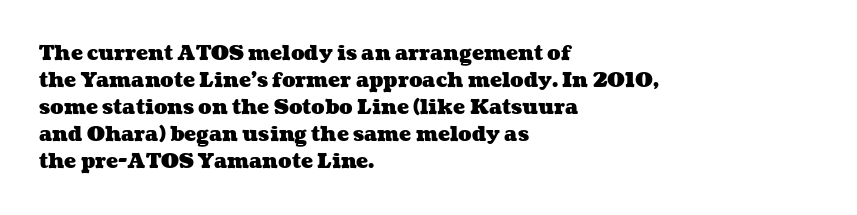
The image shows 20 px bold type; set left-aligned, normal line spacing (1.35x), normal letter spacing, not underlined.
